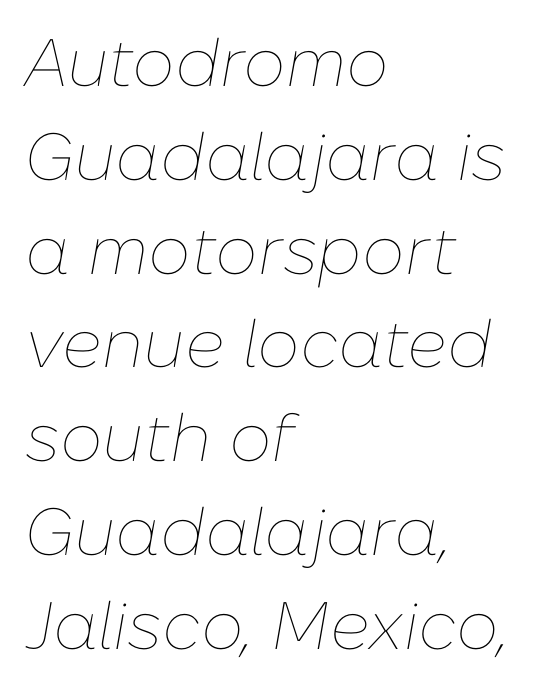
{"italic": "yes", "lean": "right", "slant_degrees": 10, "bold": "no", "weight": "thin", "width": "normal", "stroke_contrast": "low", "x_height": "medium", "monospaced": "no", "underline": "no", "align": "left", "line_spacing": "normal", "line_spacing_ratio": 1.4, "letter_spacing": "normal", "letter_spacing_em": 0.0, "glyph_px": 67}
